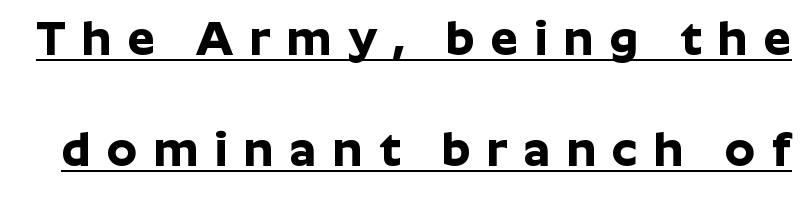
The image shows 48 px bold sans-serif type, upright; set loose line spacing (2.32x), unusually wide letter spacing (+0.34 em), underlined; low stroke contrast and a medium x-height.
